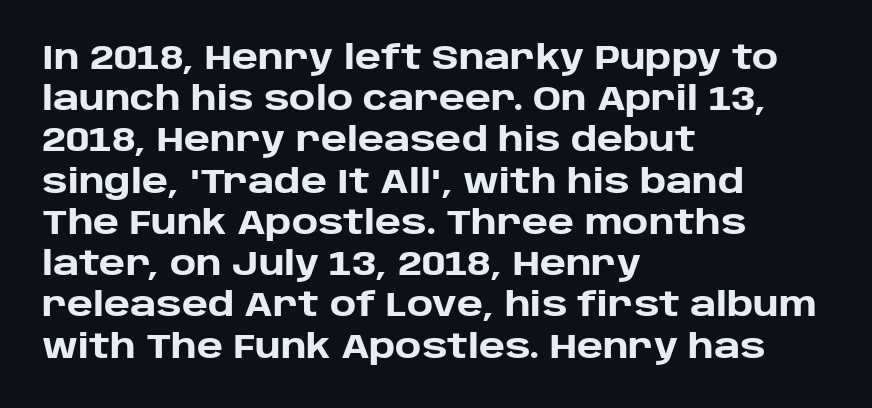
Each line starts at the same left margin while the right side varies. The space between consecutive lines is moderate. Stroke thickness is high; the sample reads as a true bold. These lines are rendered in a variable-pitch font.
